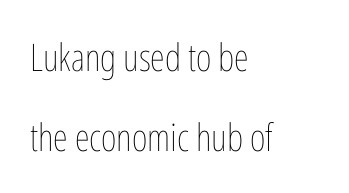
Q: Is the text bold? A: No.
Q: Is the text italic (slanted)? A: No, it is upright.
Q: Is the text underlined? A: No.
Q: How is the paragraph aligned? A: Left-aligned.
Q: Is the spacing between letters normal or unusually wide? A: Normal.
Q: Is the spacing between lines tight, normal or loose? A: Loose.
Q: Width (condensed, normal, or wide)? A: Condensed.
Q: Stroke contrast? A: Low.
Q: x-height? A: Medium.
Q: Monospaced? A: No.
